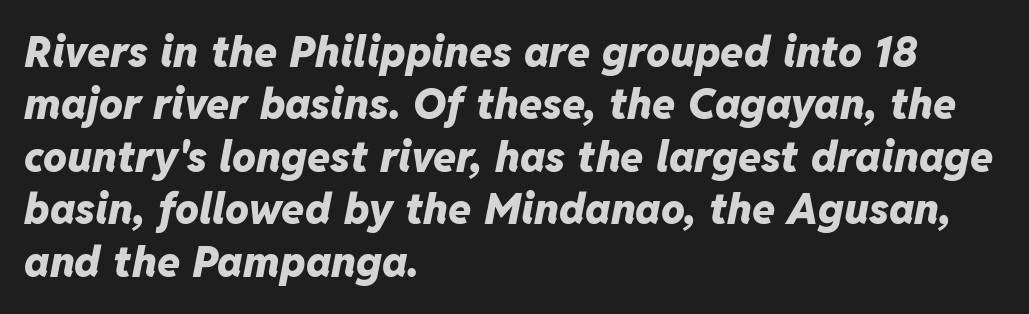
The image shows 42 px heavy type, italic (leaning right); set left-aligned, normal line spacing (1.25x), normal letter spacing, not underlined; low stroke contrast and a medium x-height.
